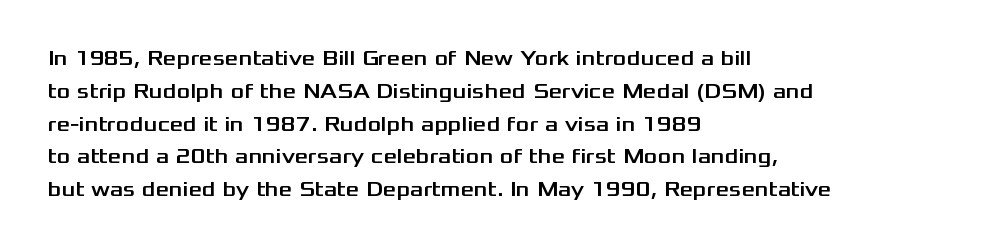
The image shows 21 px text type, upright; set left-aligned, normal line spacing (1.56x), normal letter spacing, not underlined.
